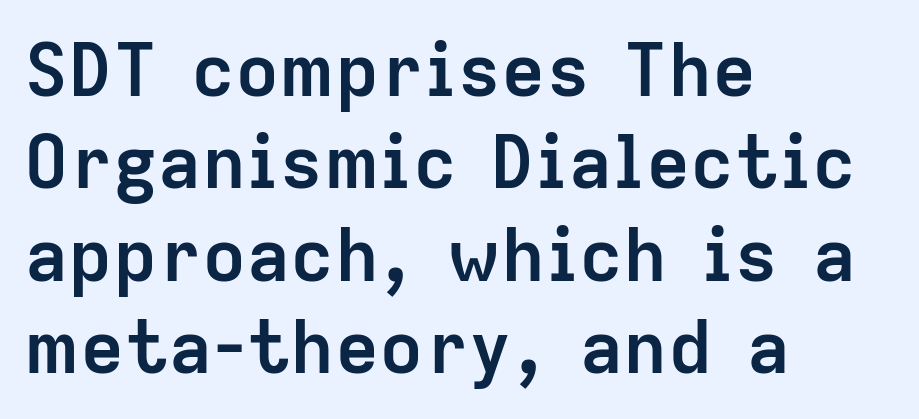
Compared with typical paragraphs, the rows here are spaced about the same. Casual observation: everything's shoved over to the left. These lines are rendered in a variable-pitch font. This rendering employs a face without finishing strokes, i.e., a sans-serif. Quick note: not italic, upright.
